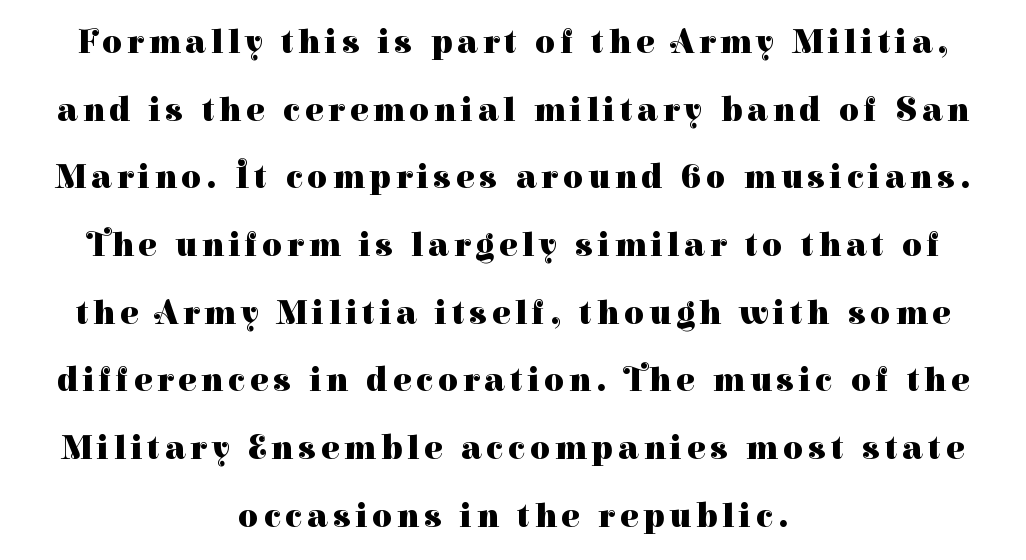
Q: Is the text bold? A: Yes.
Q: Is the text italic (slanted)? A: No, it is upright.
Q: Is the typeface a serif or a sans-serif typeface? A: Serif.
Q: Is the text underlined? A: No.
Q: How is the paragraph aligned? A: Centered.
Q: Is the spacing between lines tight, normal or loose? A: Loose.
Q: Width (condensed, normal, or wide)? A: Normal.
Q: Stroke contrast? A: High.
Q: x-height? A: Medium.
Q: Monospaced? A: No.
